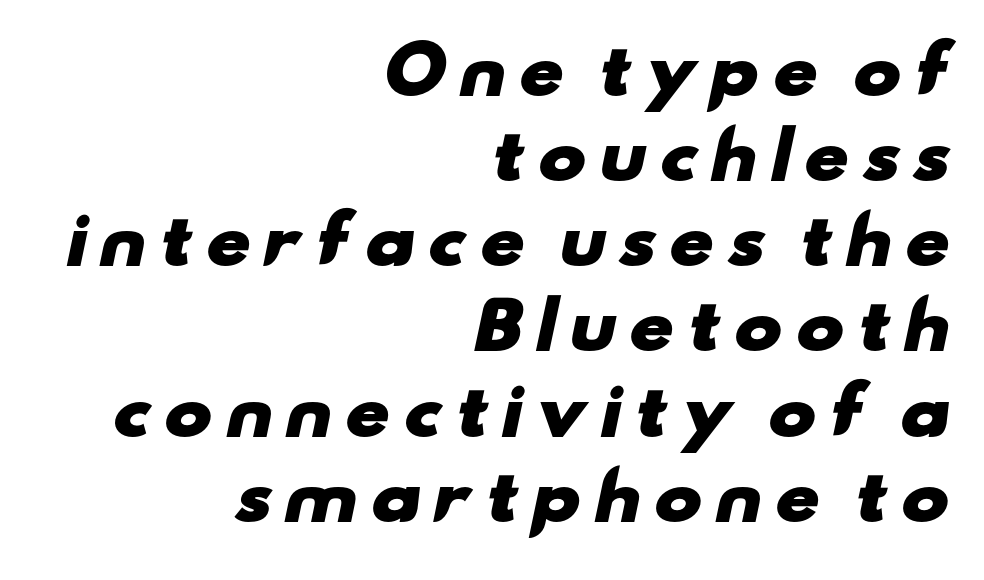
Q: Is the text bold? A: Yes.
Q: Is the typeface a serif or a sans-serif typeface? A: Sans-serif.
Q: Is the text underlined? A: No.
Q: How is the paragraph aligned? A: Right-aligned.
Q: Is the spacing between lines tight, normal or loose? A: Normal.
Q: Width (condensed, normal, or wide)? A: Wide.
Q: Stroke contrast? A: Low.
Q: x-height? A: Small.
Q: Monospaced? A: No.
